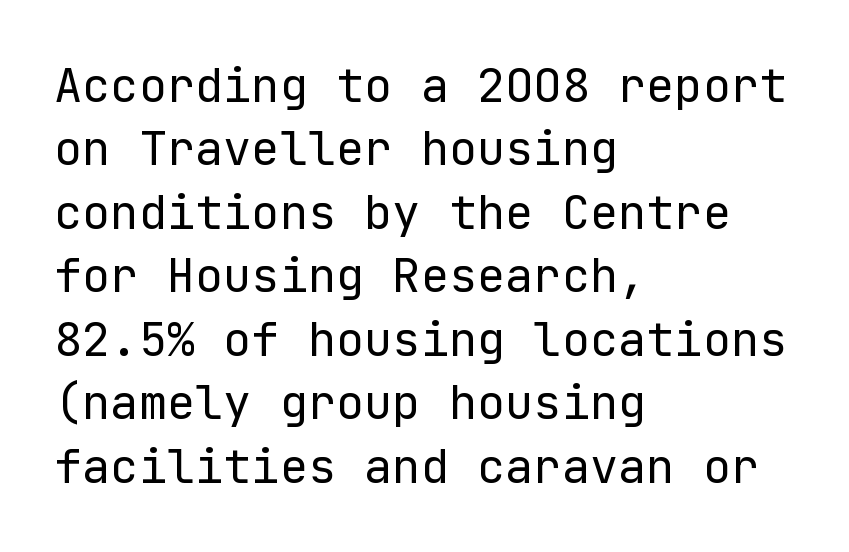
The image shows 47 px regular-weight sans-serif type, upright; set left-aligned, normal line spacing (1.35x), normal letter spacing, not underlined; low stroke contrast and a medium x-height.
